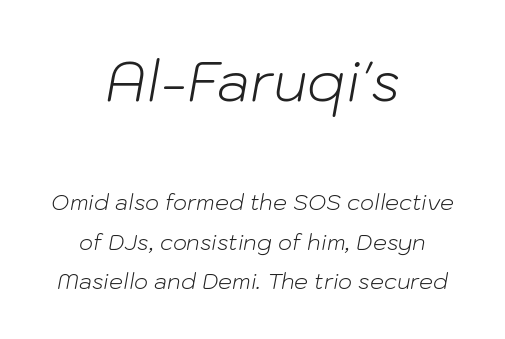
Q: Is the text bold? A: No.
Q: Is the text italic (slanted)? A: Yes, it leans right by about 10 degrees.
Q: Is the text underlined? A: No.
Q: How is the paragraph aligned? A: Centered.
Q: Is the spacing between letters normal or unusually wide? A: Normal.
Q: Which block of text is set in a larger size, the first (top) or the second (bottom)? A: The first (top) one.
Q: Width (condensed, normal, or wide)? A: Normal.
Q: Stroke contrast? A: Low.
Q: x-height? A: Medium.
Q: Monospaced? A: No.
